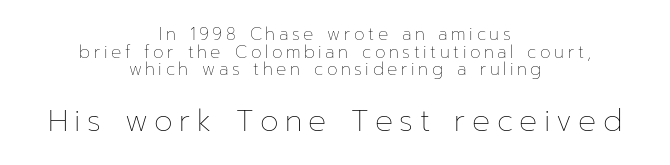
{"italic": "no", "bold": "no", "weight": "thin", "width": "normal", "stroke_contrast": "low", "x_height": "medium", "monospaced": "no", "underline": "no", "align": "center", "line_spacing": "tight", "line_spacing_ratio": 1.03, "letter_spacing": "wide", "letter_spacing_em": 0.21, "larger_block": "second", "size_ratio": 1.76, "glyph_px": 30}
